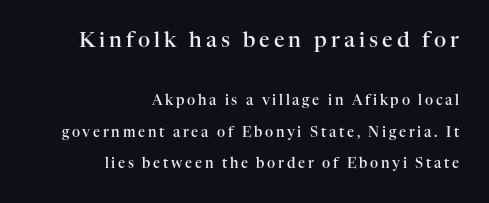
The image shows 21 px text type, upright; set right-aligned, loose line spacing (2.25x), not underlined; the first (top) block is 1.5x larger.
